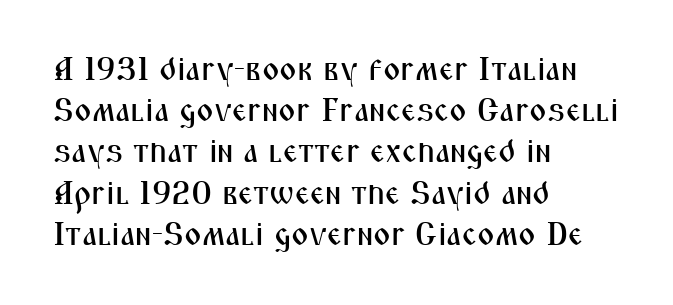
The image shows 33 px condensed sans-serif type, upright; set left-aligned, normal line spacing (1.25x), normal letter spacing, not underlined; medium stroke contrast and a medium x-height.
